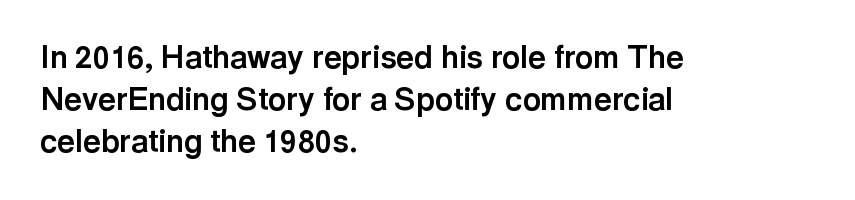
The image shows 31 px bold sans-serif type, upright; set left-aligned, normal line spacing (1.36x), normal letter spacing, not underlined; a medium x-height.
